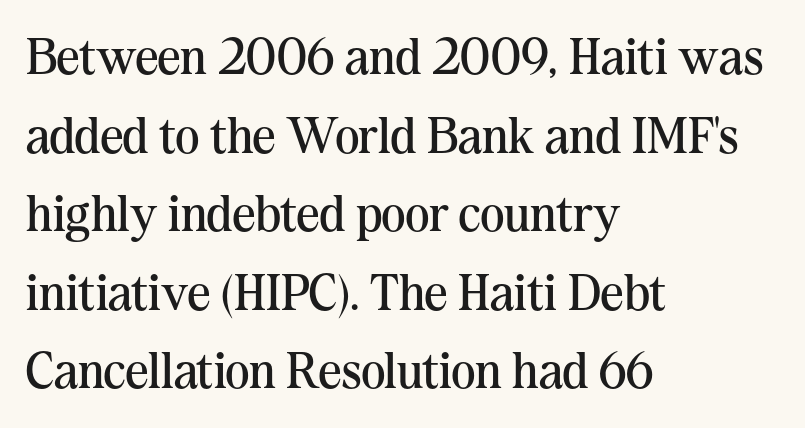
The image shows 51 px regular-weight serif type, upright; set left-aligned, normal line spacing (1.54x), normal letter spacing, not underlined; medium stroke contrast and a medium x-height.
